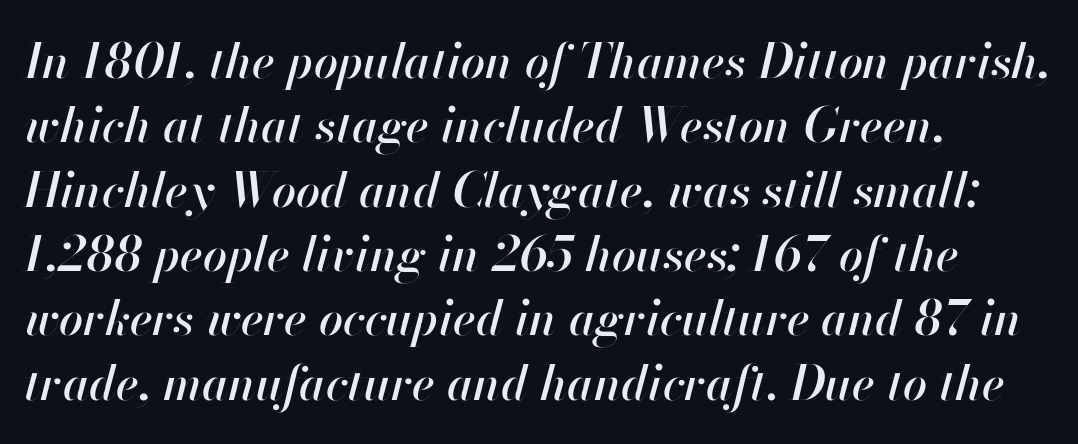
You could call the tracking neutral — neither tight nor loose. The designer left line spacing at the default. Italic: yes, the glyphs are oblique. Only glyphs here, with clear space below each row.
